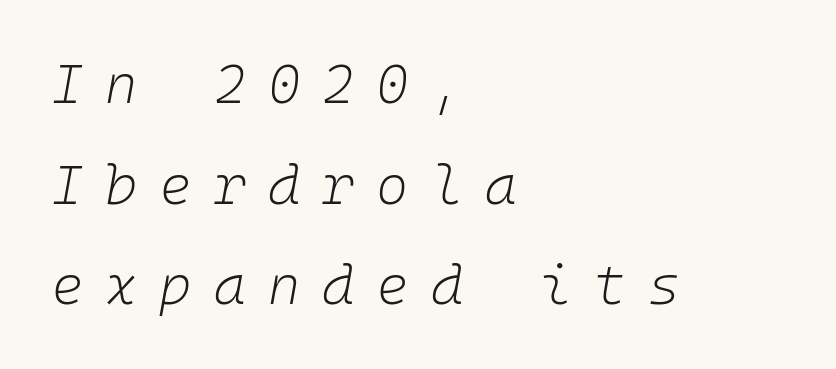
Q: Is the text bold? A: No.
Q: Is the text italic (slanted)? A: Yes, it leans right by about 10 degrees.
Q: Is the text underlined? A: No.
Q: How is the paragraph aligned? A: Left-aligned.
Q: Is the spacing between letters normal or unusually wide? A: Unusually wide.
Q: Width (condensed, normal, or wide)? A: Normal.
Q: Stroke contrast? A: Low.
Q: x-height? A: Medium.
